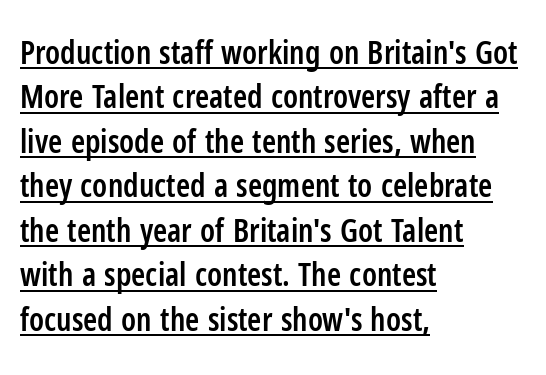
You could call the tracking neutral — neither tight nor loose. The font's upright variant was chosen for this text. Note: no serifs on the glyphs. Spacing verdict: proportional, widths tailored to each character.
